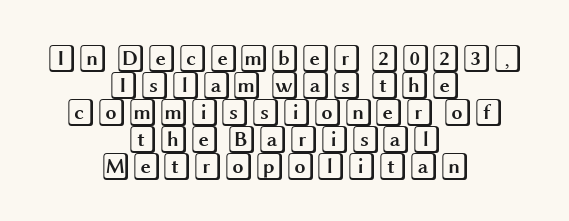
Italic: no, the glyphs are upright roman. One-word summary of the alignment: center. Honestly, the letter spacing is just normal — you wouldn't notice it. A bare baseline throughout the passage. You could barely slide anything between these rows.
